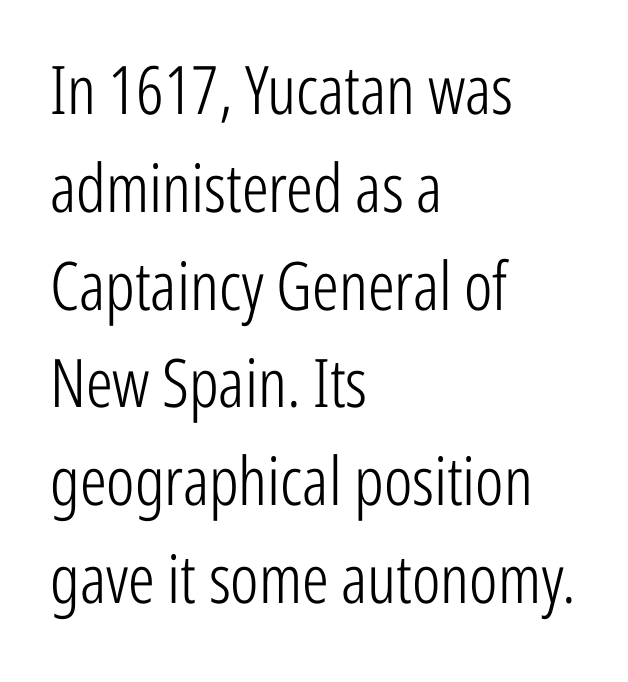
Q: Is the text bold? A: No.
Q: Is the text italic (slanted)? A: No, it is upright.
Q: Is the typeface a serif or a sans-serif typeface? A: Sans-serif.
Q: Is the text underlined? A: No.
Q: How is the paragraph aligned? A: Left-aligned.
Q: Is the spacing between letters normal or unusually wide? A: Normal.
Q: Is the spacing between lines tight, normal or loose? A: Normal.
Q: Width (condensed, normal, or wide)? A: Condensed.
Q: Stroke contrast? A: Low.
Q: x-height? A: Medium.
Q: Monospaced? A: No.
